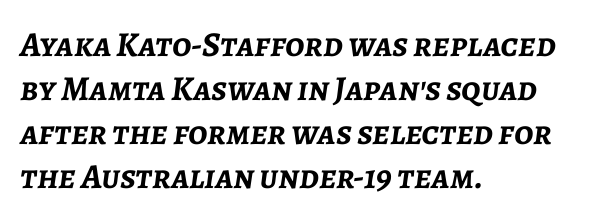
Clear beneath every line of the passage. Looks like regular typesetting: each glyph gets only the width it needs. It's the slanting kind of type. The vertical gap from one line to the next is medium.
